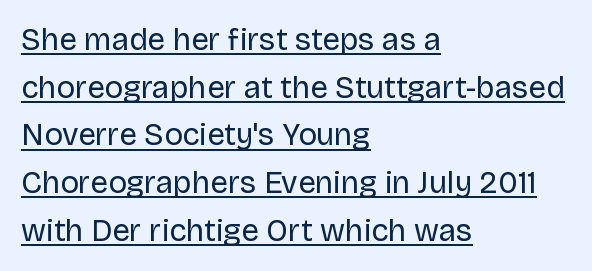
{"serif": "no", "italic": "no", "bold": "no", "weight": "regular", "width": "normal", "stroke_contrast": "low", "x_height": "large", "monospaced": "no", "underline": "yes", "align": "left", "line_spacing": "normal", "line_spacing_ratio": 1.54, "letter_spacing": "normal", "letter_spacing_em": 0.0, "glyph_px": 31}
